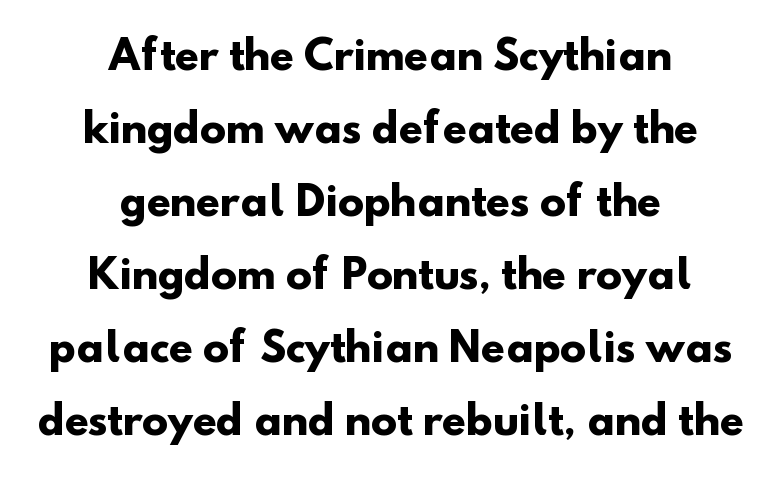
The image shows 39 px heavy sans-serif type; set centered, line spacing 1.87x, normal letter spacing, not underlined; low stroke contrast and a small x-height.
